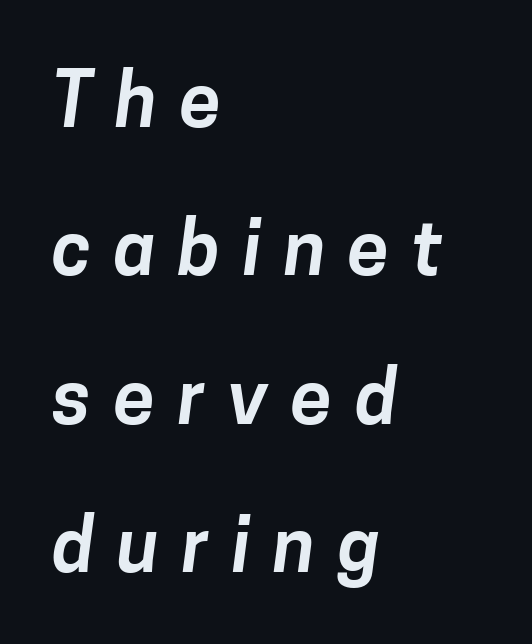
{"serif": "no", "width": "normal", "stroke_contrast": "low", "x_height": "medium", "monospaced": "no", "underline": "no", "align": "left", "line_spacing": "loose", "line_spacing_ratio": 1.98, "letter_spacing": "wide", "letter_spacing_em": 0.3, "glyph_px": 75}
